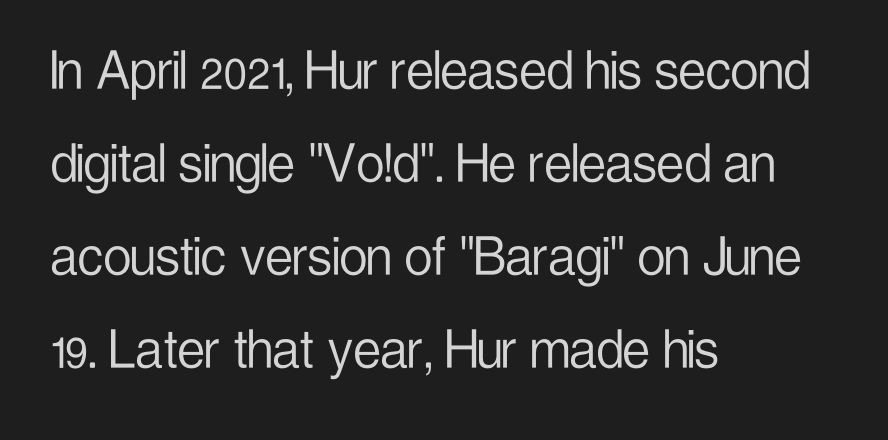
Q: Is the text bold? A: No.
Q: Is the text italic (slanted)? A: No, it is upright.
Q: Is the typeface a serif or a sans-serif typeface? A: Sans-serif.
Q: Is the text underlined? A: No.
Q: How is the paragraph aligned? A: Left-aligned.
Q: Is the spacing between letters normal or unusually wide? A: Normal.
Q: Is the spacing between lines tight, normal or loose? A: Normal.
Q: Width (condensed, normal, or wide)? A: Condensed.
Q: Stroke contrast? A: Low.
Q: x-height? A: Medium.
Q: Monospaced? A: No.
